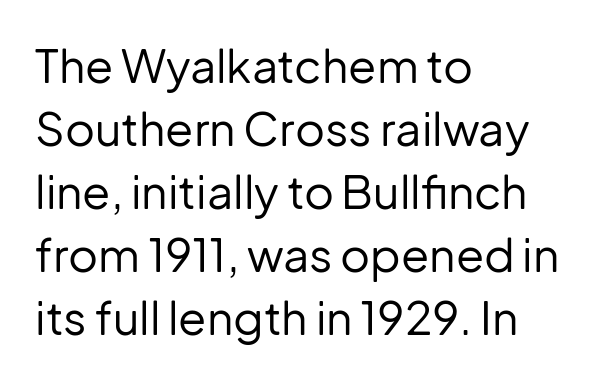
The ragged edge is on the right, which tells us the setting is flush left. The string is rendered with underlining switched off. This sample uses an upright cut, with every glyph sitting square on the baseline. Horizontal bands of white between lines are of average thickness.
